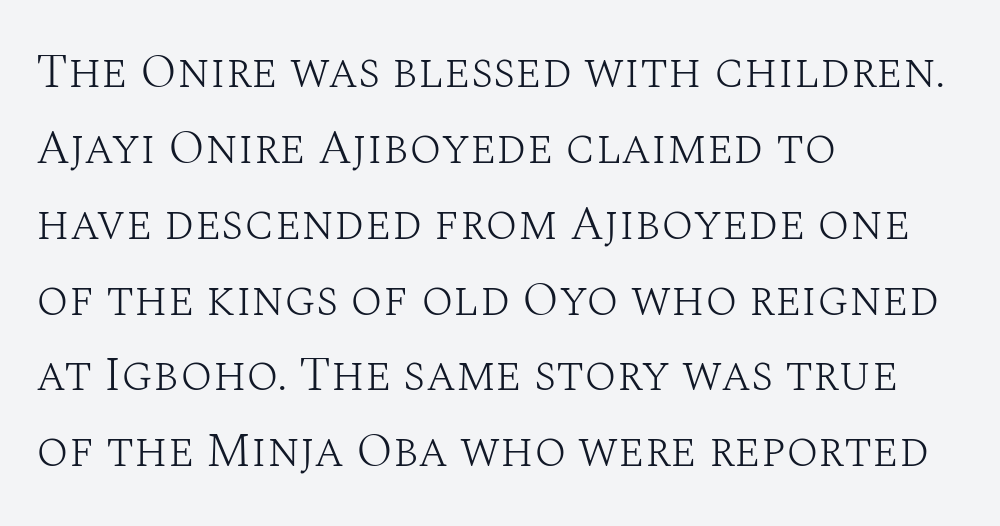
The image shows 48 px light serif type, upright; set left-aligned, normal line spacing (1.58x), normal letter spacing, not underlined; medium stroke contrast and a large x-height.
